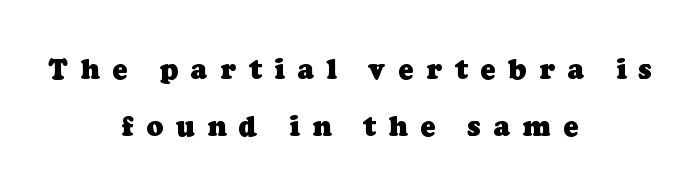
The letters are spread apart with noticeably loose tracking. Each letter keeps its own natural width here, so spacing adapts to shape. Font category for this specimen: serif. Typeset on center — no edge is straight. Airy leading. Heavy-handed strokes throughout: this text is bold.
